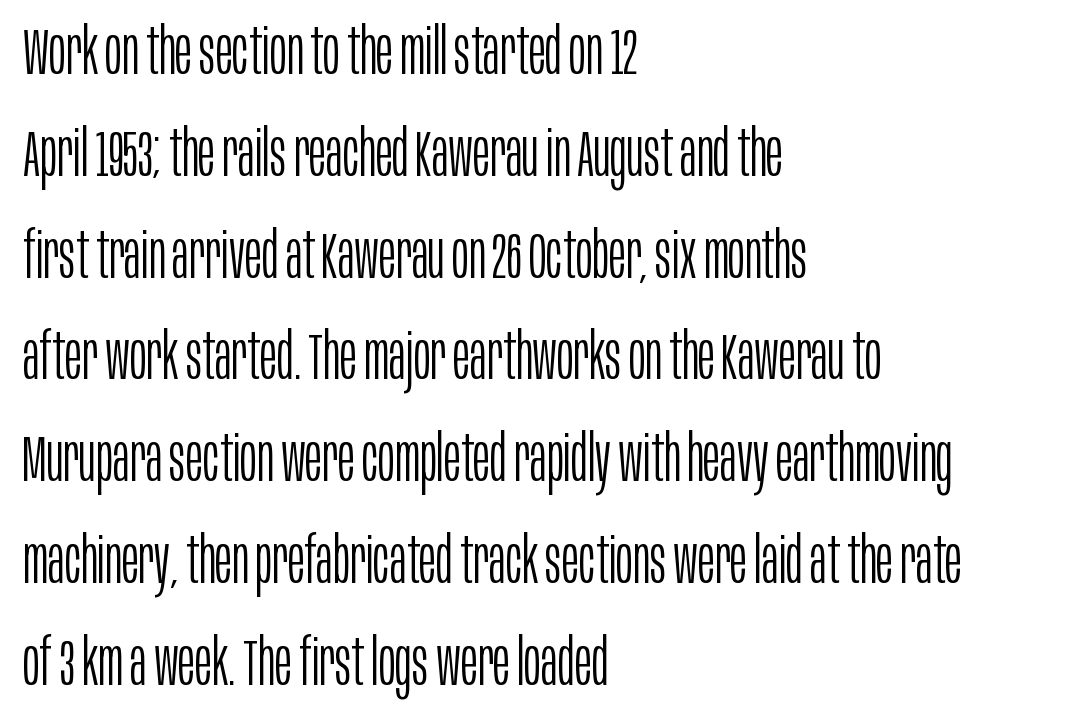
The image shows 64 px light, condensed sans-serif type, upright; set left-aligned, normal line spacing (1.59x), normal letter spacing, not underlined; low stroke contrast and a large x-height.
